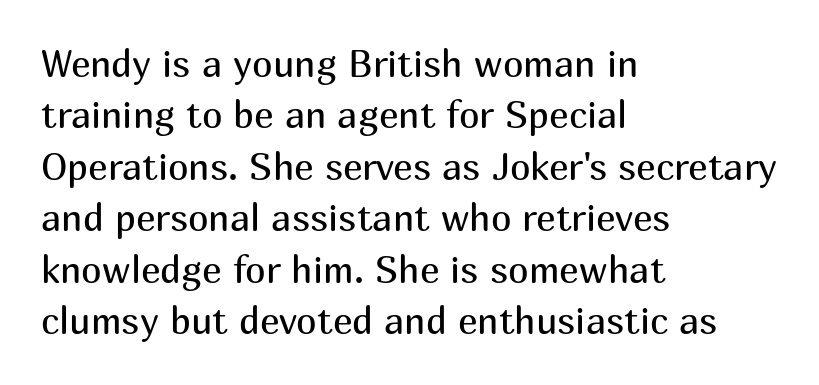
The image shows 37 px regular-weight sans-serif type, upright; set left-aligned, normal line spacing (1.39x), normal letter spacing, not underlined; medium stroke contrast and a medium x-height.
